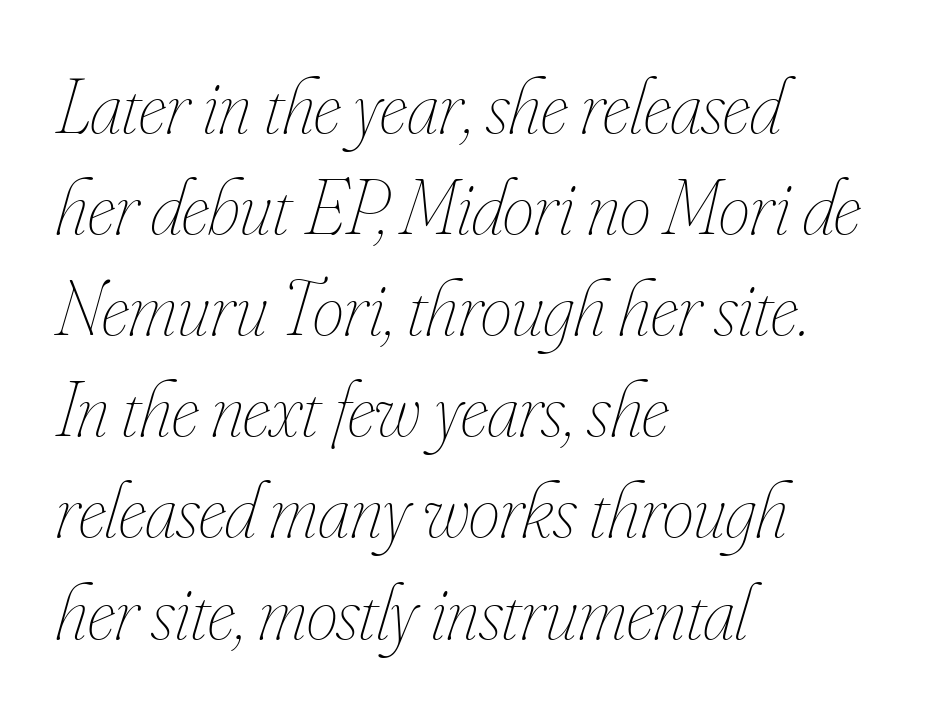
The image shows 79 px thin, condensed type, italic (leaning right); set left-aligned, normal line spacing (1.28x), normal letter spacing, not underlined; low stroke contrast and a small x-height.
